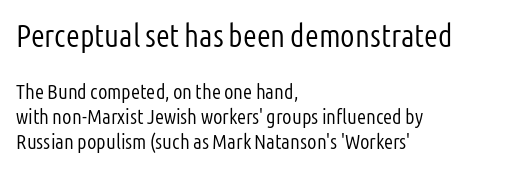
The image shows 32 px light, condensed sans-serif type, upright; set left-aligned, line spacing 1.18x, normal letter spacing, not underlined; the first (top) block is 1.52x larger; low stroke contrast and a medium x-height.
